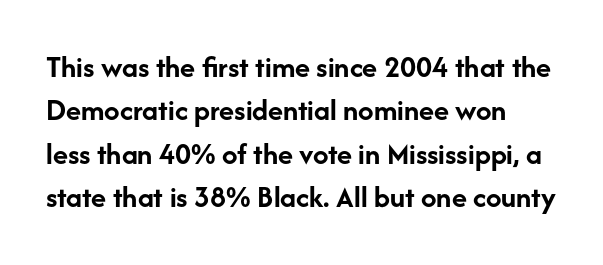
{"serif": "no", "italic": "no", "bold": "yes", "weight": "semibold", "width": "normal", "stroke_contrast": "low", "x_height": "medium", "monospaced": "no", "underline": "no", "line_spacing": "normal", "line_spacing_ratio": 1.4, "letter_spacing": "normal", "letter_spacing_em": 0.0, "glyph_px": 31}
